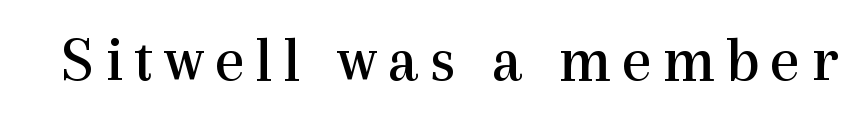
The typesetting does not lean heavy: it is not bold. Font category for this specimen: serif. Spacing verdict: proportional, widths tailored to each character. Glance below the letters and you will spot only blank space.
